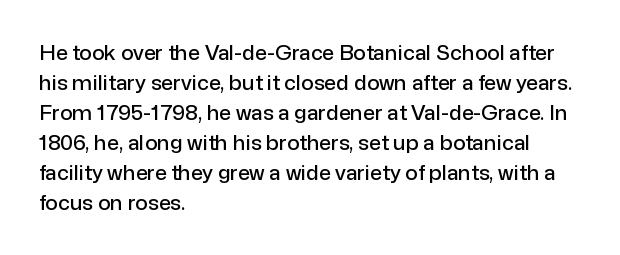
{"italic": "no", "underline": "no", "align": "left", "line_spacing": "normal", "line_spacing_ratio": 1.43, "letter_spacing": "normal", "letter_spacing_em": 0.0, "glyph_px": 21}
